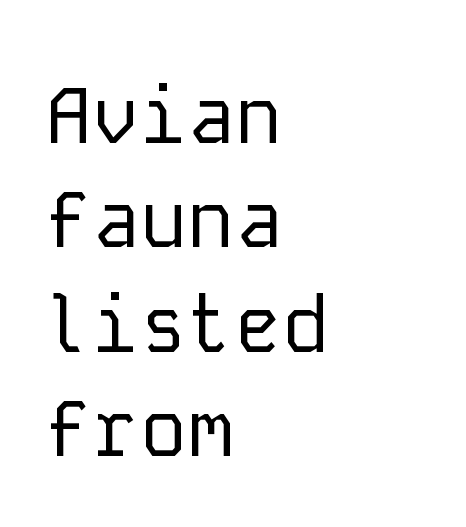
The words here are not underlined. The font family rendered here belongs to the sans-serif group. Think of a typewriter: that constant character pitch is what you see here. These lines stack with their left ends in a neat column. Summary of weight: not heavy and not bold. The leading is moderate, giving the passage an even texture.
